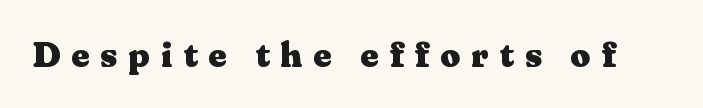
{"serif": "yes", "italic": "no", "bold": "yes", "weight": "heavy", "width": "wide", "stroke_contrast": "medium", "x_height": "medium", "monospaced": "no", "underline": "no", "letter_spacing": "wide", "letter_spacing_em": 0.31, "glyph_px": 35}
